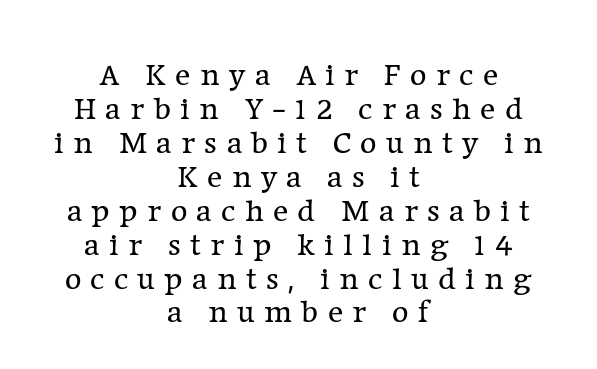
The string is rendered with underlining switched off. This rendering employs a face with finishing strokes, i.e., a serif. The typography opts for an upright posture over an oblique one. This rendering uses center alignment, leaving both contours irregular but symmetric. Stroke mass is kept to a normal reading level or below. Compared with typical body copy, the letter spacing here is much looser.
